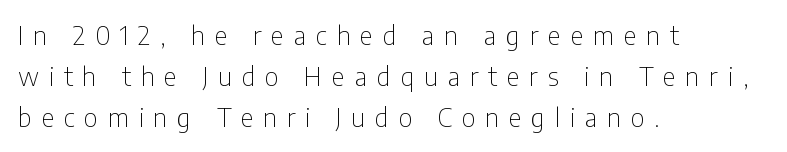
{"italic": "no", "bold": "no", "underline": "no", "align": "left", "line_spacing": "normal", "line_spacing_ratio": 1.58, "letter_spacing": "wide", "letter_spacing_em": 0.37, "glyph_px": 26}
